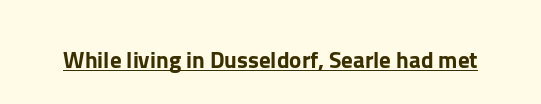
{"italic": "no", "underline": "yes", "letter_spacing": "normal", "letter_spacing_em": 0.0, "glyph_px": 23}
